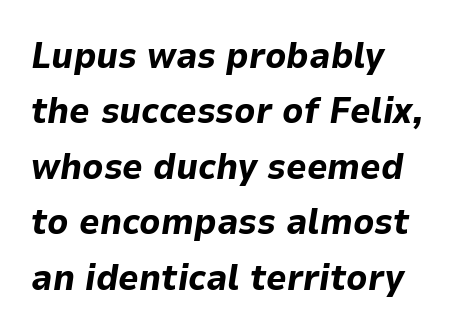
The image shows 36 px bold type, italic (leaning right); set left-aligned, normal line spacing (1.54x), normal letter spacing, not underlined; low stroke contrast and a medium x-height.
